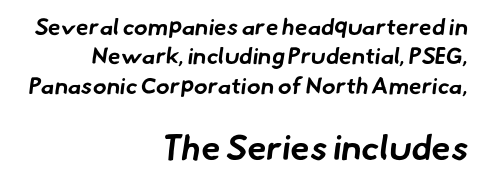
Unlike a traditional serif, this face leaves its strokes unadorned. Words float on clear page, feet unadorned. Notice how thick the strokes are: this is what a full bold looks like. The block of text has a typical density, with ordinary space between rows. Standard letterfit; no display-style spreading of the glyphs.
